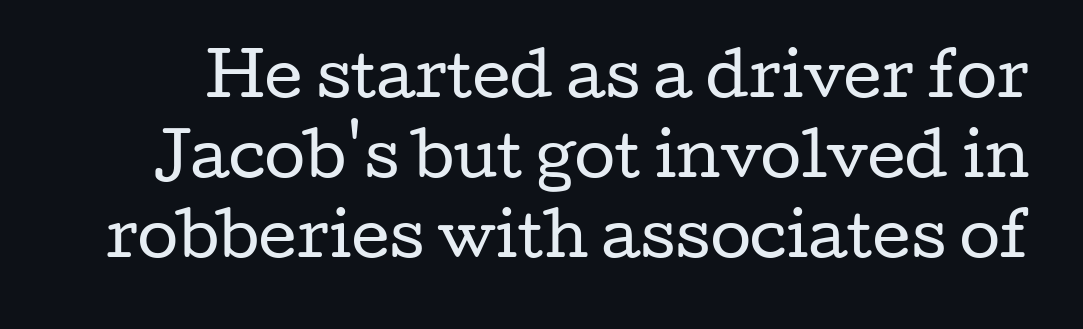
The image shows 59 px regular-weight, wide serif type, upright; set normal line spacing (1.36x), normal letter spacing, not underlined; low stroke contrast and a medium x-height.
